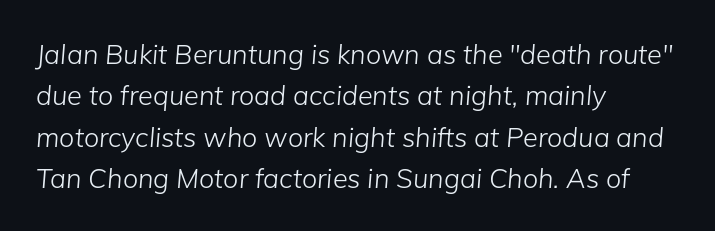
Q: Is the text bold? A: No.
Q: Is the text italic (slanted)? A: Yes, it leans right by about 5 degrees.
Q: Is the text underlined? A: No.
Q: How is the paragraph aligned? A: Left-aligned.
Q: Is the spacing between letters normal or unusually wide? A: Normal.
Q: Is the spacing between lines tight, normal or loose? A: Normal.
